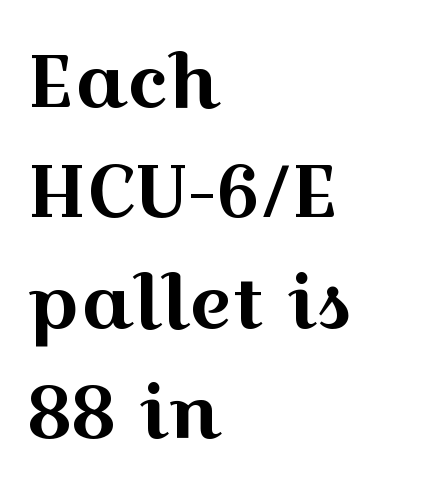
Compared with typical body copy, the letter spacing here is the same. Check under the words: just untouched page. Compared with a centered layout, this one pins lines to the left instead. The type sits square on the baseline with zero lean. This sample has the flowing, uneven cadence of proportional lettering.
